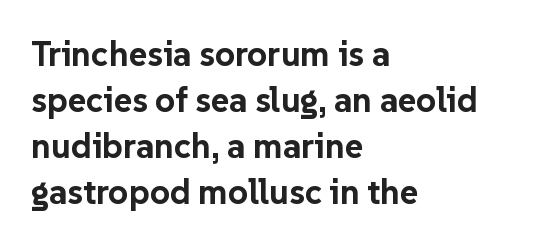
Q: Is the text bold? A: Yes.
Q: Is the text italic (slanted)? A: No, it is upright.
Q: Is the typeface a serif or a sans-serif typeface? A: Sans-serif.
Q: Is the text underlined? A: No.
Q: How is the paragraph aligned? A: Left-aligned.
Q: Is the spacing between letters normal or unusually wide? A: Normal.
Q: Is the spacing between lines tight, normal or loose? A: Normal.
Q: Width (condensed, normal, or wide)? A: Normal.
Q: Stroke contrast? A: Low.
Q: x-height? A: Medium.
Q: Monospaced? A: No.
